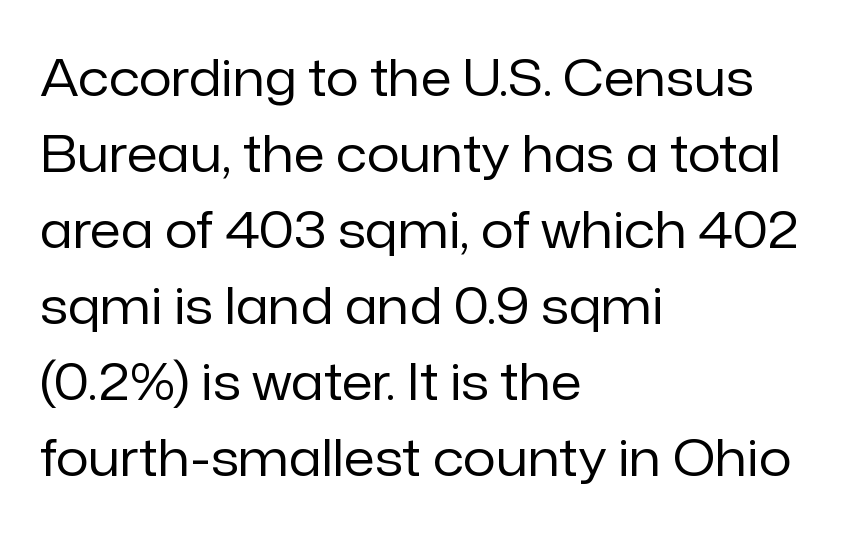
{"serif": "no", "italic": "no", "bold": "no", "weight": "regular", "width": "normal", "stroke_contrast": "low", "x_height": "medium", "monospaced": "no", "underline": "no", "align": "left", "line_spacing": "normal", "line_spacing_ratio": 1.49, "letter_spacing": "normal", "letter_spacing_em": 0.0, "glyph_px": 51}
